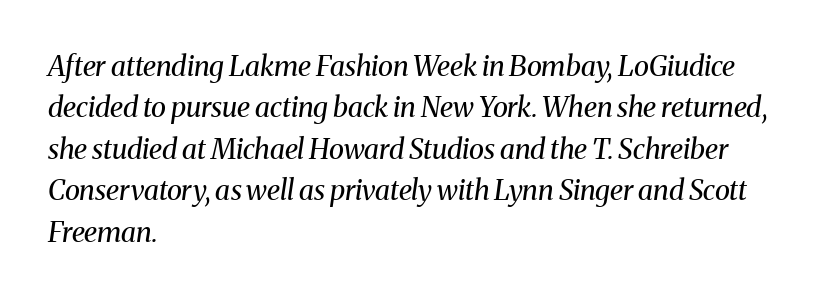
The image shows 28 px regular-weight serif type, italic (leaning right); set left-aligned, normal line spacing (1.48x), normal letter spacing, not underlined; medium stroke contrast and a medium x-height.
